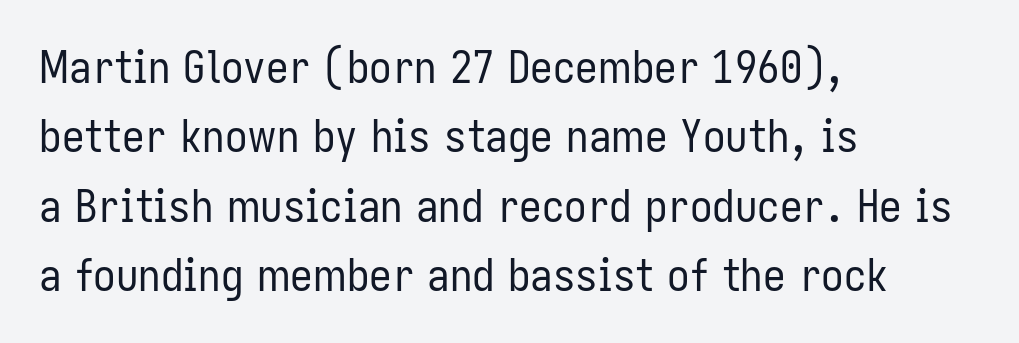
Each letter's strokes conclude bluntly, with no projecting serifs. These lines are rendered in a variable-pitch font. Is the letter spacing exaggerated? No — it looks like the ordinary default. Nobody drew a line under any word here.
